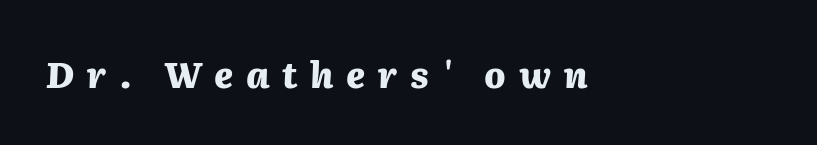
The image shows 35 px heavy type, italic (leaning right); set left-aligned, unusually wide letter spacing (+0.36 em), not underlined; medium stroke contrast and a medium x-height.
